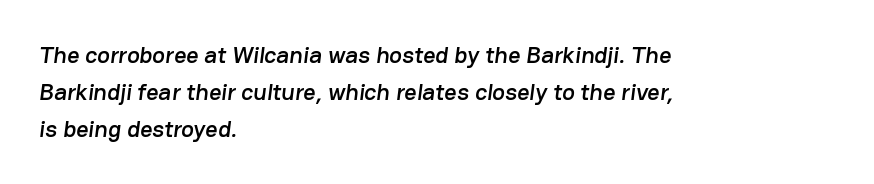
{"underline": "no", "align": "left", "line_spacing": "normal", "line_spacing_ratio": 1.54, "letter_spacing": "normal", "letter_spacing_em": 0.0, "glyph_px": 24}
